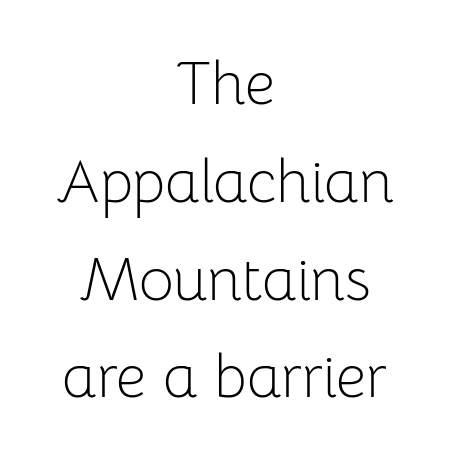
The image shows 60 px light sans-serif type, upright; set centered, normal line spacing (1.63x), normal letter spacing, not underlined; low stroke contrast and a medium x-height.
